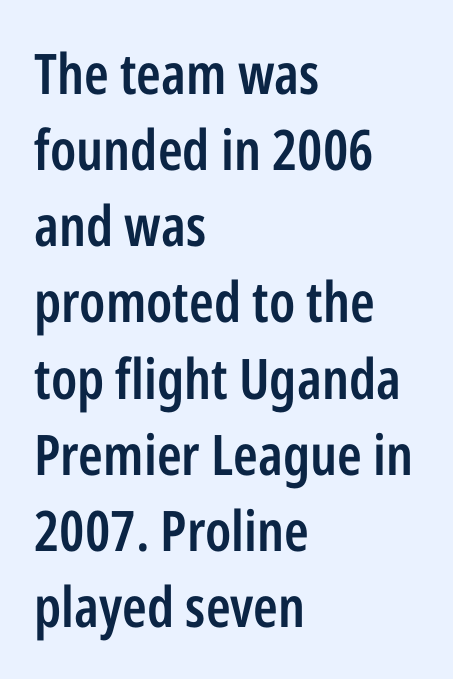
Letter spacing: default. The passage shown stacks its lines at a standard gap. The setting favours the left margin, as ordinary paragraphs usually do. Spacing verdict: proportional, widths tailored to each character. A clean baseline with only descenders dipping below it. Emphasis by weight is partial: semibold.
